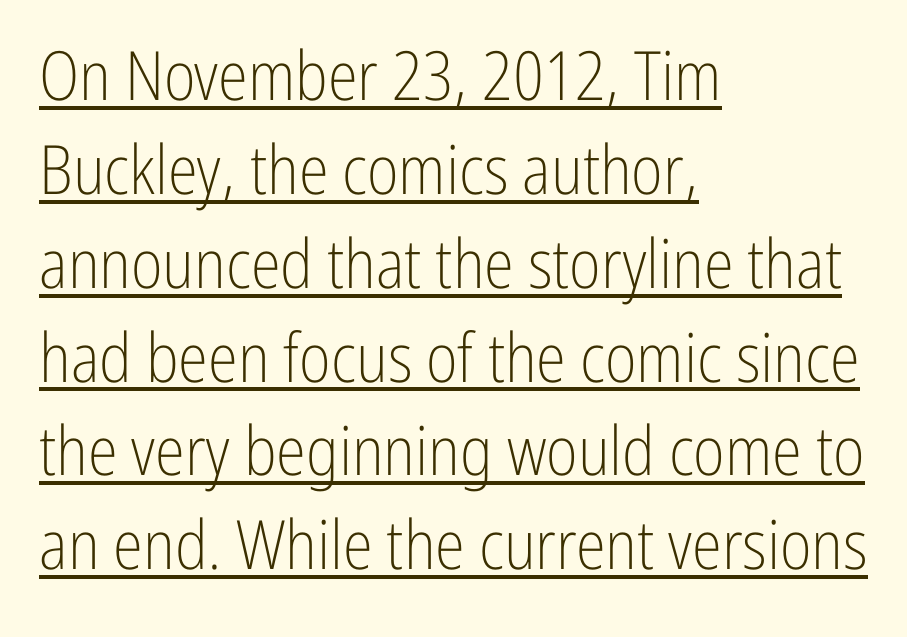
Characters remain perfectly vertical along every line. Students, observe the line beneath the letters — that is underlining. A typesetter would call this proportional, since set widths differ per character. The paragraph shown leans on its left margin. These lines keep a tight, regular rhythm from letter to letter. Baseline-to-baseline distance is the conventional proportion of letter height.
